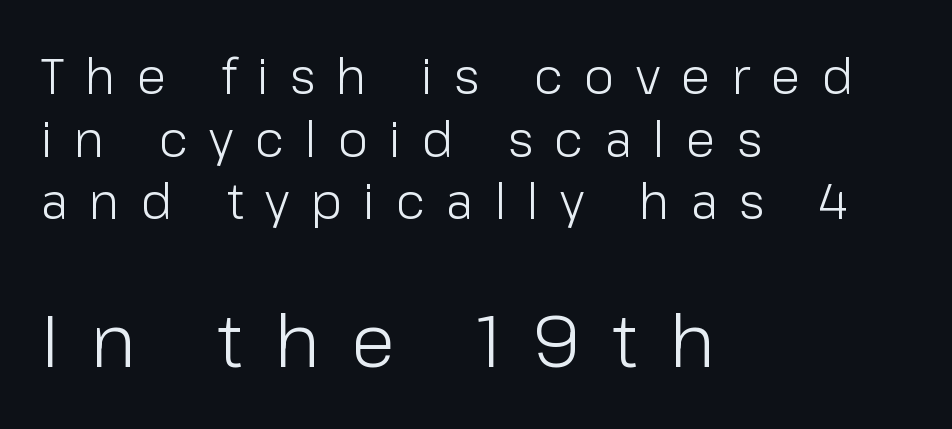
Q: Is the text bold? A: No.
Q: Is the text italic (slanted)? A: No, it is upright.
Q: Is the typeface a serif or a sans-serif typeface? A: Sans-serif.
Q: Is the text underlined? A: No.
Q: How is the paragraph aligned? A: Left-aligned.
Q: Is the spacing between letters normal or unusually wide? A: Unusually wide.
Q: Is the spacing between lines tight, normal or loose? A: Normal.
Q: Which block of text is set in a larger size, the first (top) or the second (bottom)? A: The second (bottom) one.
Q: Width (condensed, normal, or wide)? A: Normal.
Q: Stroke contrast? A: Low.
Q: x-height? A: Medium.
Q: Monospaced? A: No.
